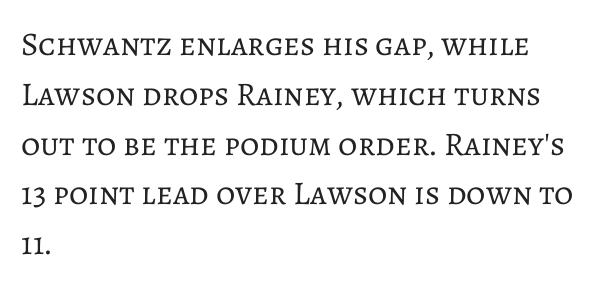
Quick note: underline off. Weight class: somewhere from thin through regular. The rendering anchors every line to the left-hand side. The line texture is even and compact thanks to regular tracking. Tall strokes in this sample are plumb rather than angled. The lines sit at an ordinary, default distance from one another.
